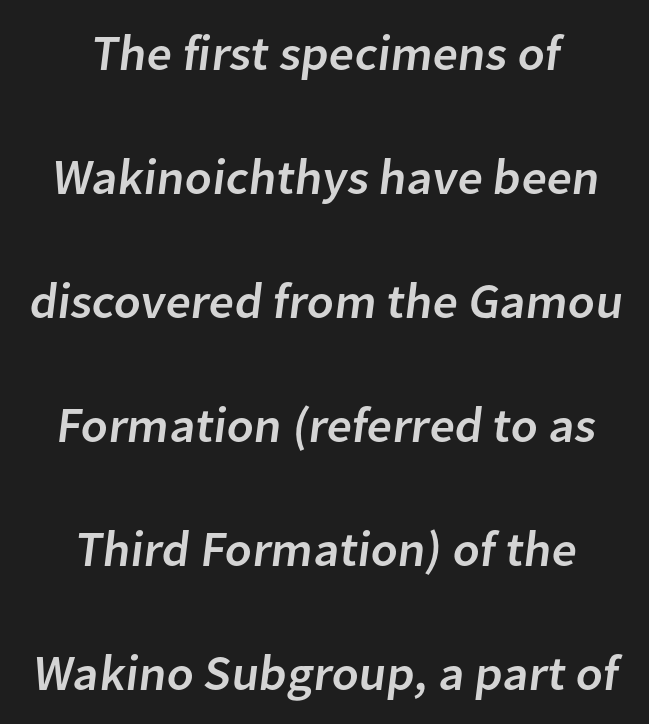
The image shows 50 px sans-serif type; set centered, loose line spacing (2.48x), normal letter spacing, not underlined; low stroke contrast and a medium x-height.
